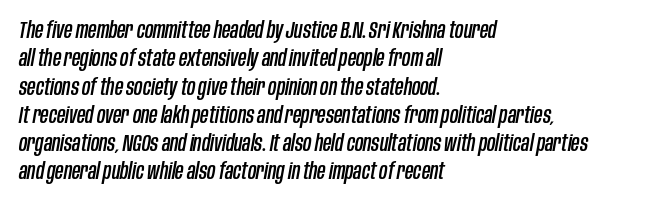
Q: Is the text italic (slanted)? A: Yes, it leans right by about 10 degrees.
Q: Is the text underlined? A: No.
Q: How is the paragraph aligned? A: Left-aligned.
Q: Is the spacing between letters normal or unusually wide? A: Normal.
